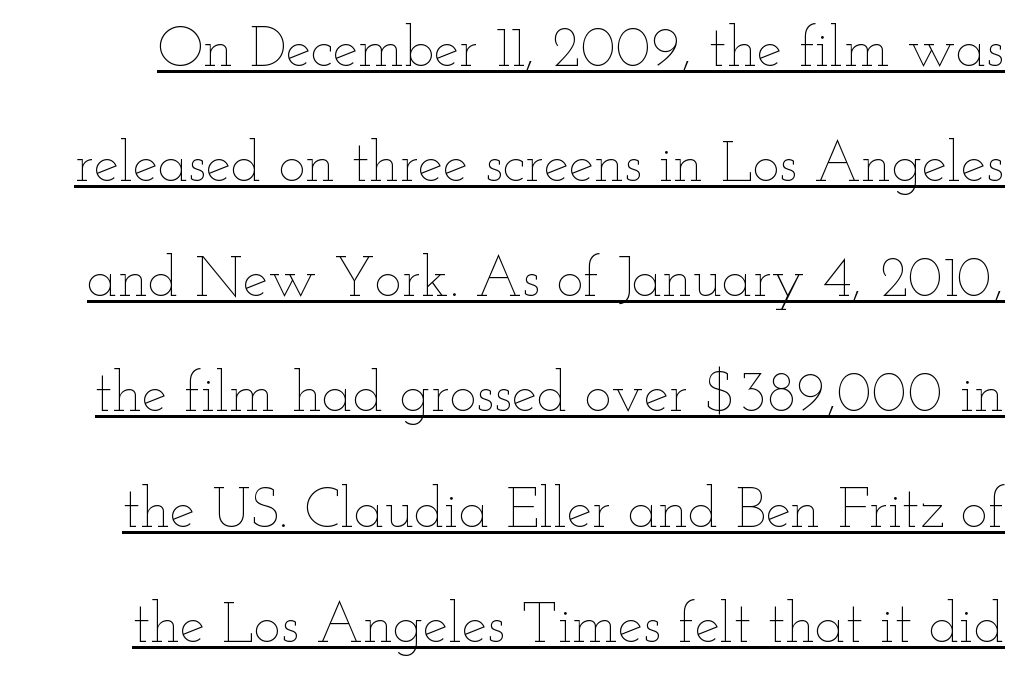
The image shows 57 px thin, wide type, upright; set loose line spacing (2.02x), normal letter spacing, underlined; low stroke contrast and a small x-height.
